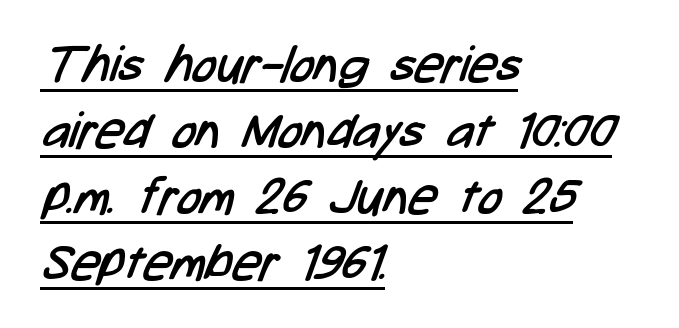
The image shows 50 px regular-weight, condensed sans-serif type; set left-aligned, normal line spacing (1.32x), normal letter spacing, underlined; low stroke contrast and a medium x-height.
